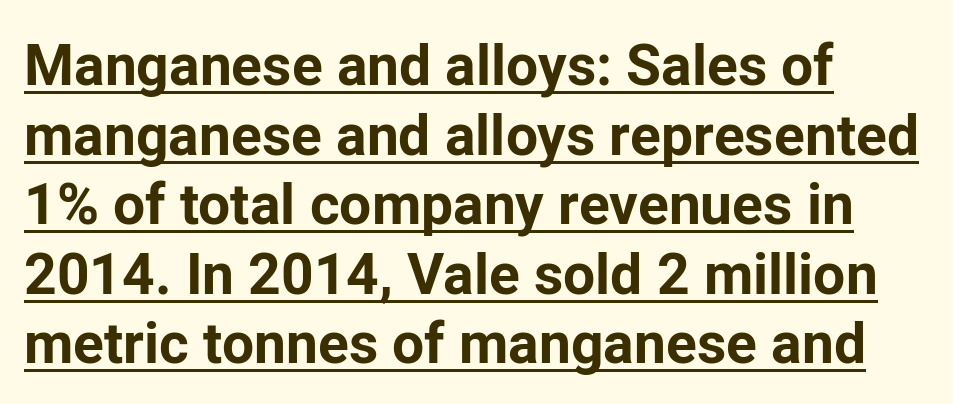
Q: Is the text bold? A: Yes.
Q: Is the text italic (slanted)? A: No, it is upright.
Q: Is the typeface a serif or a sans-serif typeface? A: Sans-serif.
Q: Is the text underlined? A: Yes.
Q: How is the paragraph aligned? A: Left-aligned.
Q: Is the spacing between letters normal or unusually wide? A: Normal.
Q: Width (condensed, normal, or wide)? A: Normal.
Q: Stroke contrast? A: Low.
Q: x-height? A: Medium.
Q: Monospaced? A: No.
